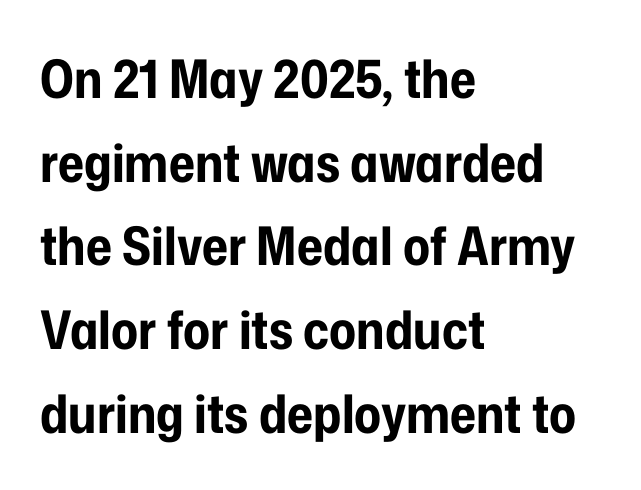
Q: Is the text bold? A: Yes.
Q: Is the text italic (slanted)? A: No, it is upright.
Q: Is the typeface a serif or a sans-serif typeface? A: Sans-serif.
Q: Is the text underlined? A: No.
Q: How is the paragraph aligned? A: Left-aligned.
Q: Is the spacing between letters normal or unusually wide? A: Normal.
Q: Is the spacing between lines tight, normal or loose? A: Normal.
Q: Width (condensed, normal, or wide)? A: Condensed.
Q: Stroke contrast? A: Low.
Q: x-height? A: Medium.
Q: Monospaced? A: No.
